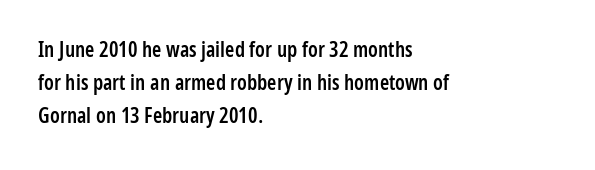
A somewhat darkened texture: the type is semibold rather than bold. Every stem runs plumb, perpendicular to the baseline. No extra tracking has been applied to these lines. A bare baseline throughout the passage. Every row of glyphs begins at an identical x-position on the left. Normally led — the rows are evenly, conventionally spaced.
